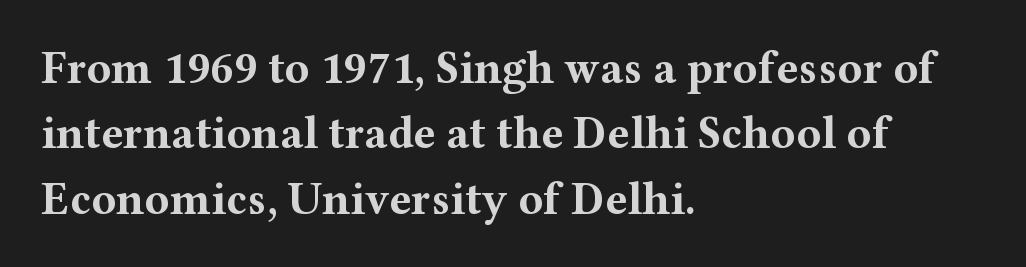
The characters display serif detailing at their extremities. The passage shown is typed in a proportional face where columns would drift. Type without underlining. The passage shown has conventional tracking throughout.
